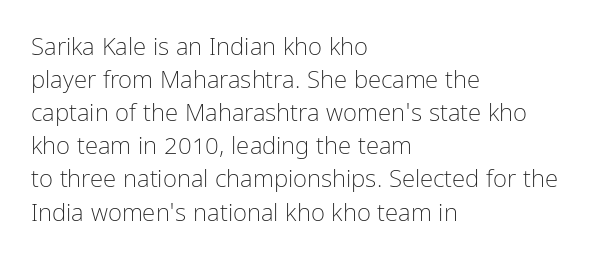
Horizontally, the lines are justified to the leading edge only. A roman cut, with each character standing at attention. The lines sit at an ordinary, default distance from one another. The font sits on the lighter half of the weight spectrum, regular included. Just letters on the line, the space beneath them empty. Standard letterfit; no display-style spreading of the glyphs.
